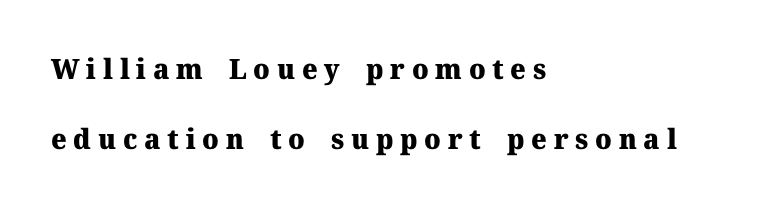
{"serif": "yes", "italic": "no", "bold": "yes", "weight": "heavy", "width": "normal", "stroke_contrast": "medium", "x_height": "medium", "monospaced": "no", "underline": "no", "align": "left", "line_spacing": "loose", "line_spacing_ratio": 2.49, "letter_spacing": "wide", "letter_spacing_em": 0.24, "glyph_px": 28}
